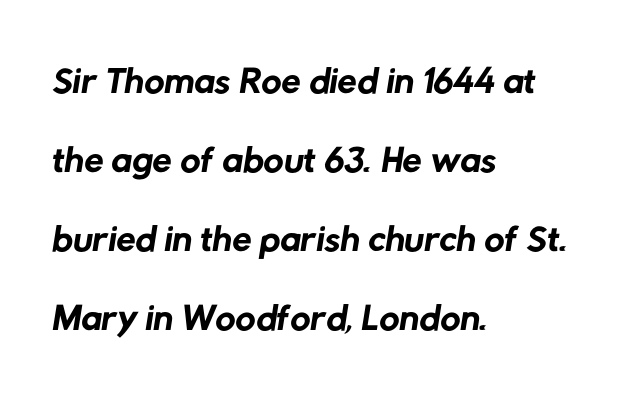
The image shows 56 px regular-weight sans-serif type; set left-aligned, normal line spacing (1.41x), normal letter spacing, not underlined; low stroke contrast and a medium x-height.
